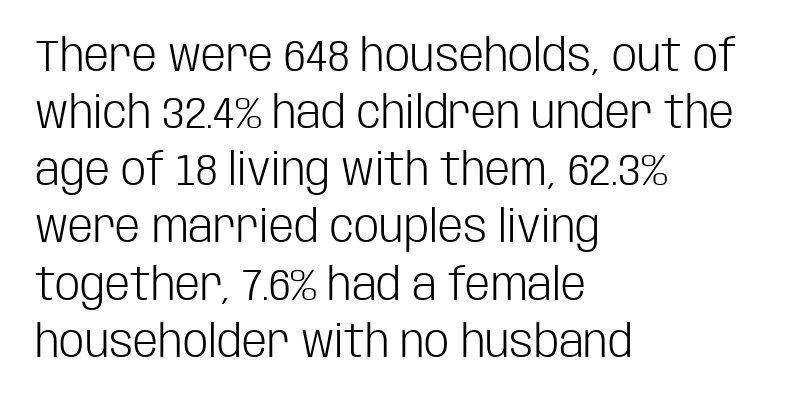
The string is rendered with underlining switched off. Reading down the block, your eye returns to a fixed left position each line. In terms of letterspacing, this is plain default setting. Spacing verdict: proportional, widths tailored to each character. No extra ink here — the face is not bold.
